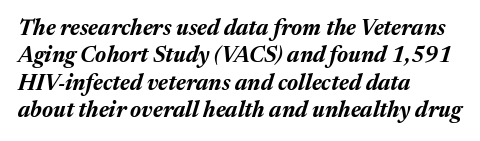
{"italic": "yes", "lean": "right", "slant_degrees": 17, "bold": "yes", "underline": "no", "align": "left", "line_spacing_ratio": 1.24, "letter_spacing": "normal", "letter_spacing_em": 0.0, "glyph_px": 22}
